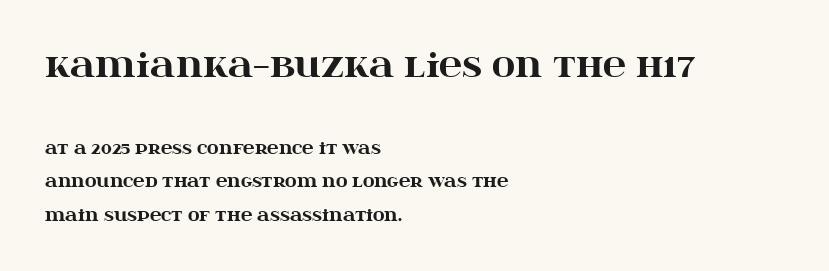
{"serif": "yes", "italic": "no", "bold": "yes", "weight": "heavy", "width": "wide", "stroke_contrast": "high", "x_height": "large", "monospaced": "no", "underline": "no", "align": "left", "line_spacing": "loose", "line_spacing_ratio": 2.1, "letter_spacing": "normal", "letter_spacing_em": 0.0, "larger_block": "first", "size_ratio": 2.0, "glyph_px": 32}
